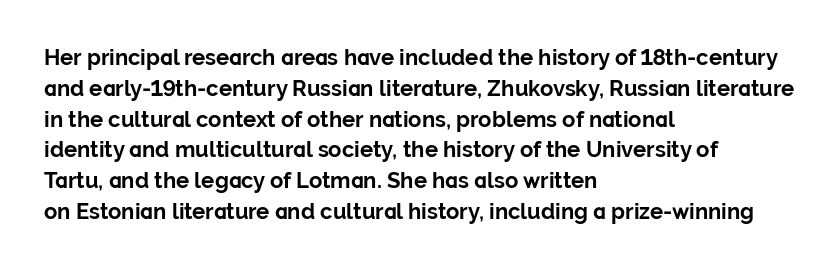
{"italic": "no", "bold": "yes", "underline": "no", "align": "left", "line_spacing": "normal", "line_spacing_ratio": 1.4, "letter_spacing": "normal", "letter_spacing_em": 0.0, "glyph_px": 22}
